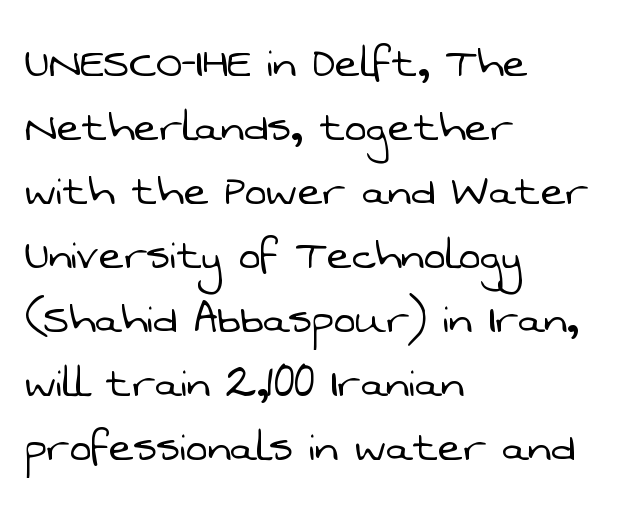
The image shows 52 px light sans-serif type; set left-aligned, line spacing 1.23x, normal letter spacing, not underlined; low stroke contrast and a medium x-height.
